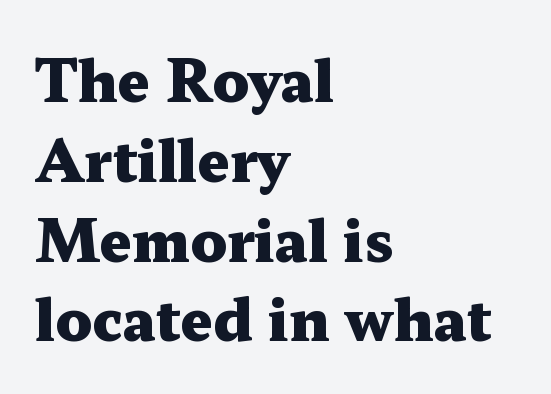
{"serif": "yes", "italic": "no", "bold": "yes", "weight": "heavy", "width": "wide", "stroke_contrast": "medium", "x_height": "medium", "monospaced": "no", "underline": "no", "align": "left", "line_spacing": "normal", "line_spacing_ratio": 1.4, "letter_spacing": "normal", "letter_spacing_em": 0.0, "glyph_px": 57}
